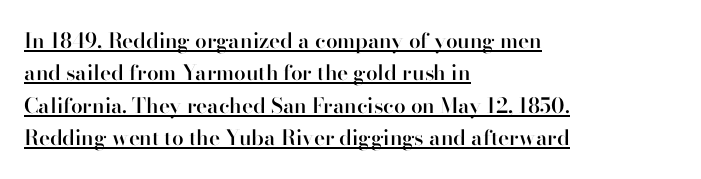
{"italic": "no", "bold": "semi", "underline": "yes", "align": "left", "line_spacing": "normal", "line_spacing_ratio": 1.54, "letter_spacing": "normal", "letter_spacing_em": 0.0, "glyph_px": 21}
